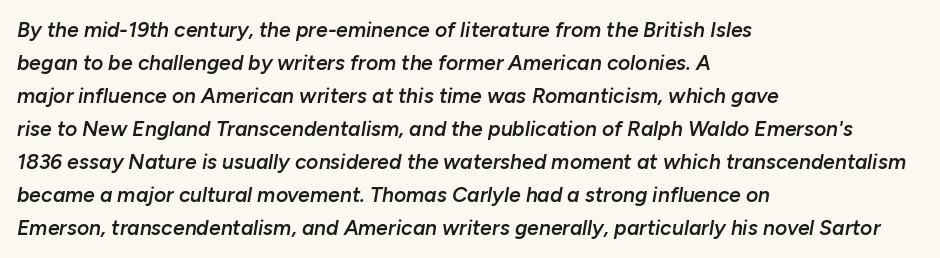
The rendering applies a slant to the glyphs. Every row of glyphs begins at an identical x-position on the left. Has an underline been added? It has not. The leading is moderate, giving the passage an even texture. This sample uses plain, unmodified letter spacing.
